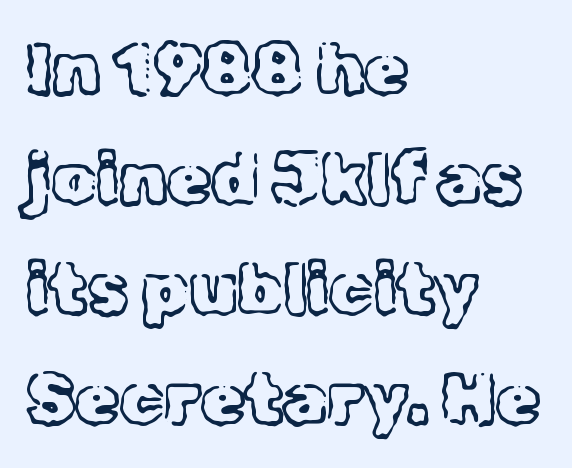
The image shows 71 px light serif type, upright; set left-aligned, normal line spacing (1.55x), normal letter spacing, not underlined; a medium x-height.
